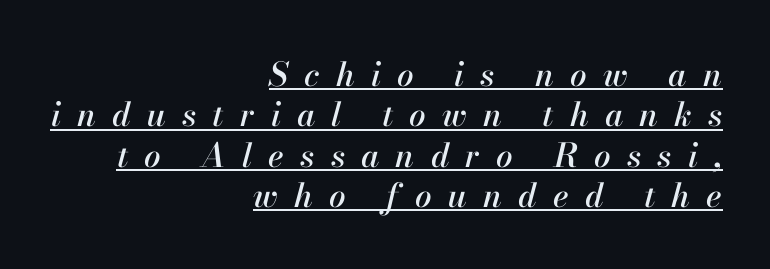
The image shows 33 px text type, italic (leaning right); set right-aligned, line spacing 1.22x, unusually wide letter spacing (+0.49 em), underlined; high stroke contrast and a small x-height.
